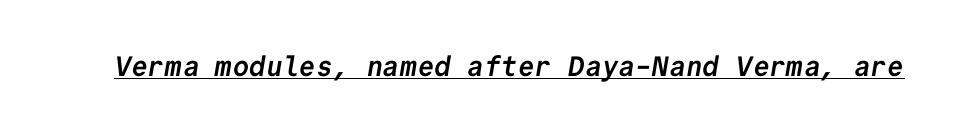
The image shows 28 px semibold sans-serif type, monospaced; set normal letter spacing, underlined; low stroke contrast and a medium x-height.
